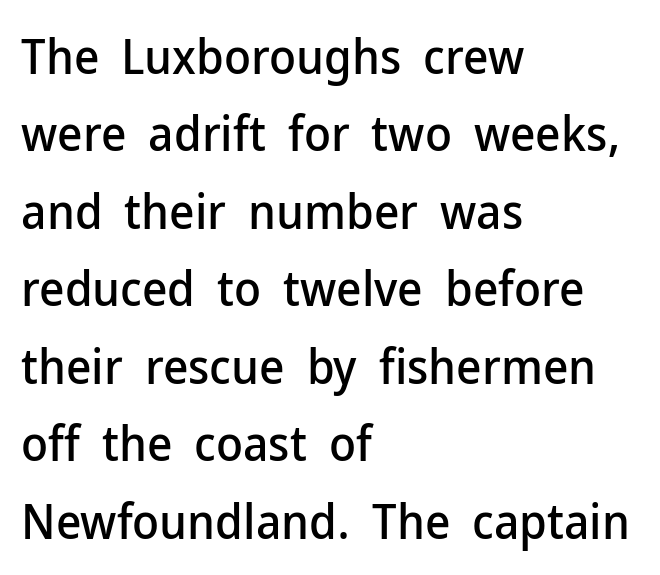
The image shows 49 px sans-serif type, upright; set left-aligned, normal line spacing (1.58x), normal letter spacing, not underlined; low stroke contrast and a medium x-height.
